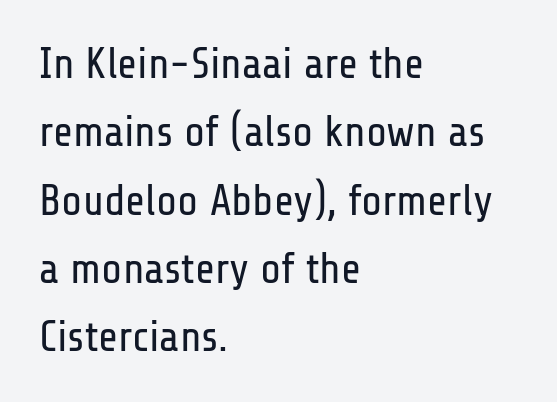
No italicization has been applied; the sample stays upright. Quick note: underline off. What stands out about the letter spacing? Nothing — it is the standard amount. Horizontal alignment here is leftward, the default for most running prose.
